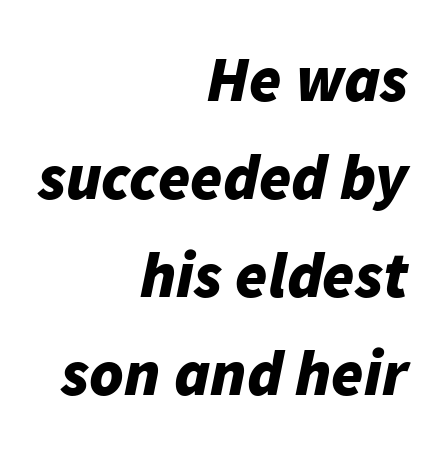
The image shows 65 px bold type, italic (leaning right); set right-aligned, normal line spacing (1.51x), normal letter spacing, not underlined; low stroke contrast and a medium x-height.
